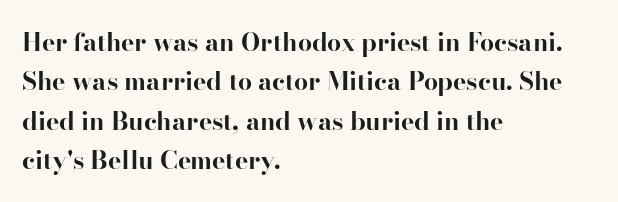
The image shows 25 px bold type, upright; set left-aligned, normal line spacing (1.58x), normal letter spacing, not underlined.
